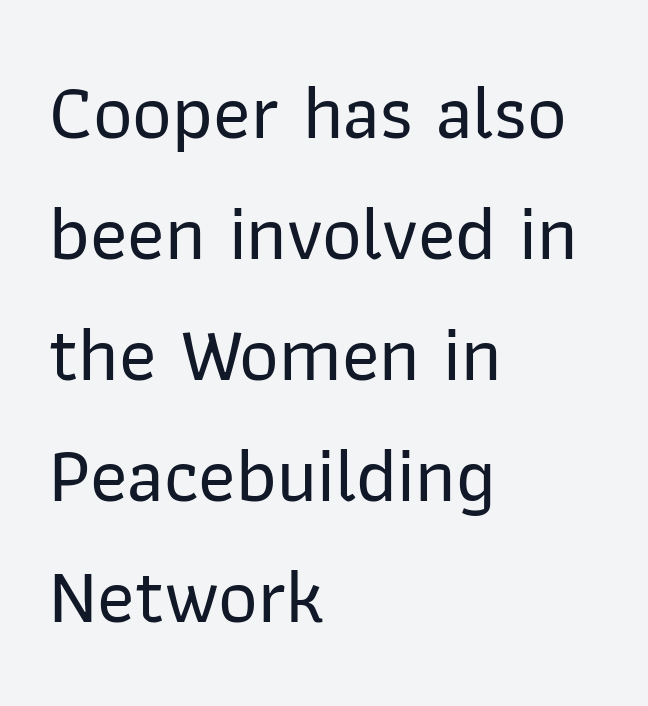
The image shows 77 px sans-serif type, upright; set left-aligned, normal line spacing (1.57x), normal letter spacing, not underlined; low stroke contrast and a medium x-height.
